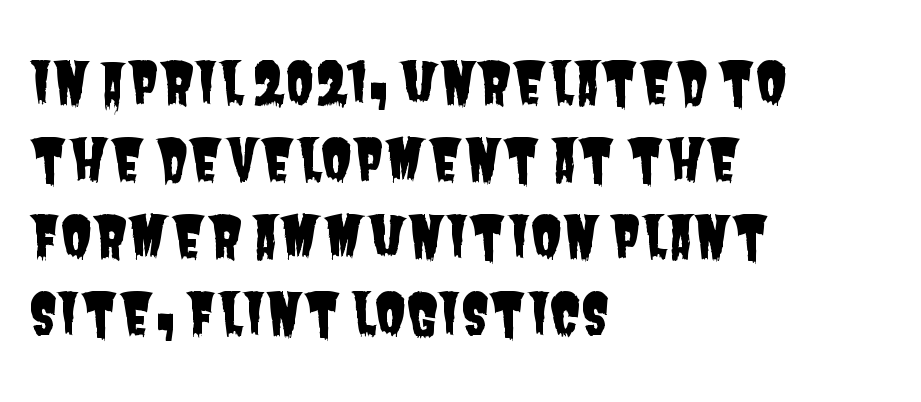
Each word holds together tightly as a unit, with standard inter-letter gaps. A normal amount of white space separates one row of letters from the next. Are there feet on the stems? There aren't — it's a sans. Letters rest on an invisible, unmarked baseline. Every row of glyphs begins at an identical x-position on the left.
